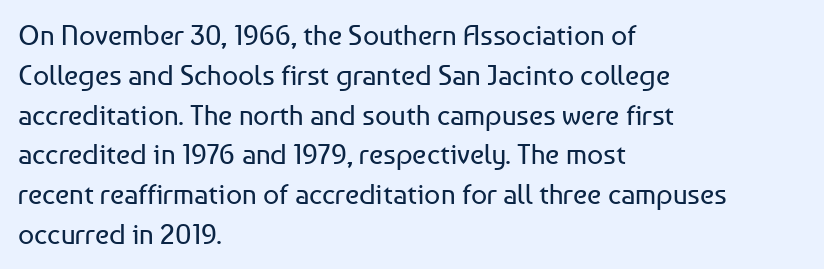
Q: Is the text bold? A: No.
Q: Is the text italic (slanted)? A: No, it is upright.
Q: Is the typeface a serif or a sans-serif typeface? A: Sans-serif.
Q: Is the text underlined? A: No.
Q: How is the paragraph aligned? A: Left-aligned.
Q: Is the spacing between letters normal or unusually wide? A: Normal.
Q: Is the spacing between lines tight, normal or loose? A: Normal.
Q: Width (condensed, normal, or wide)? A: Normal.
Q: Stroke contrast? A: Low.
Q: x-height? A: Medium.
Q: Monospaced? A: No.
